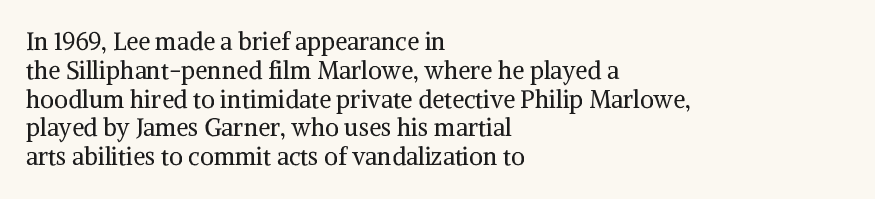
{"italic": "no", "bold": "no", "underline": "no", "align": "left", "line_spacing_ratio": 1.2, "letter_spacing": "normal", "letter_spacing_em": 0.0, "glyph_px": 24}
